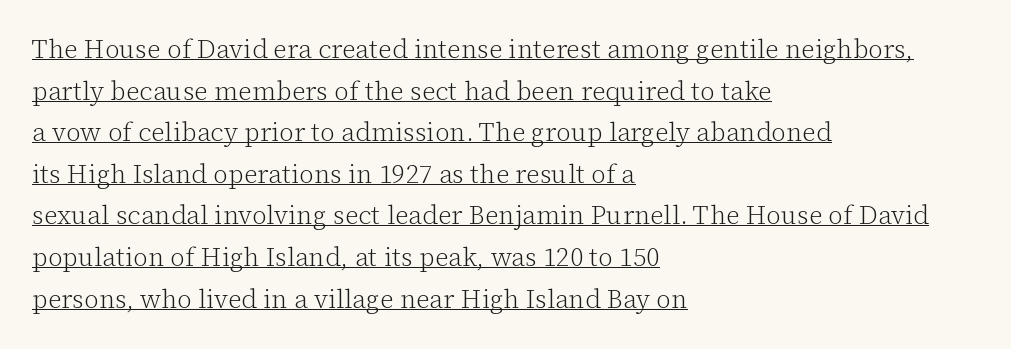
Q: Is the text bold? A: No.
Q: Is the text italic (slanted)? A: No, it is upright.
Q: Is the text underlined? A: Yes.
Q: How is the paragraph aligned? A: Left-aligned.
Q: Is the spacing between letters normal or unusually wide? A: Normal.
Q: Is the spacing between lines tight, normal or loose? A: Normal.
